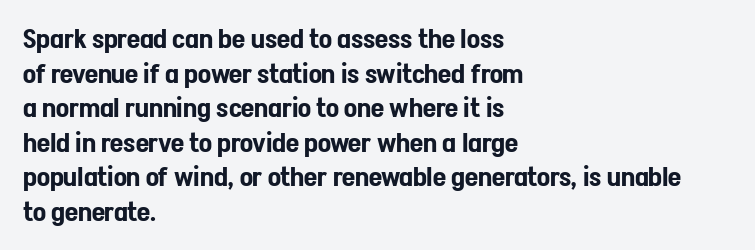
Q: Is the text italic (slanted)? A: No, it is upright.
Q: Is the text underlined? A: No.
Q: How is the paragraph aligned? A: Left-aligned.
Q: Is the spacing between letters normal or unusually wide? A: Normal.
Q: Is the spacing between lines tight, normal or loose? A: Normal.
